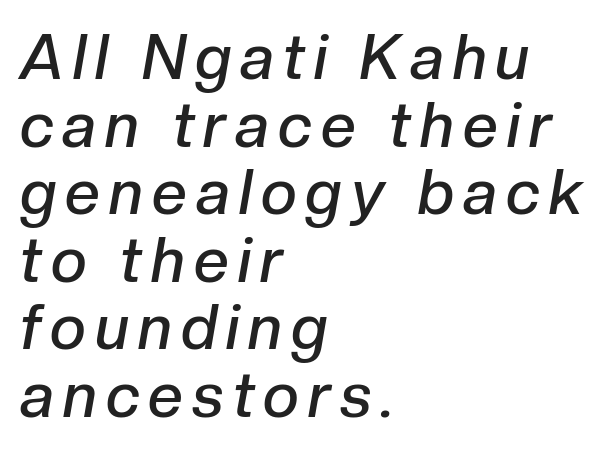
One-word summary of the alignment: left. Plain, unruled lines of type. The lines are packed closely together with very little leading. A typesetter would call this proportional, since set widths differ per character.
